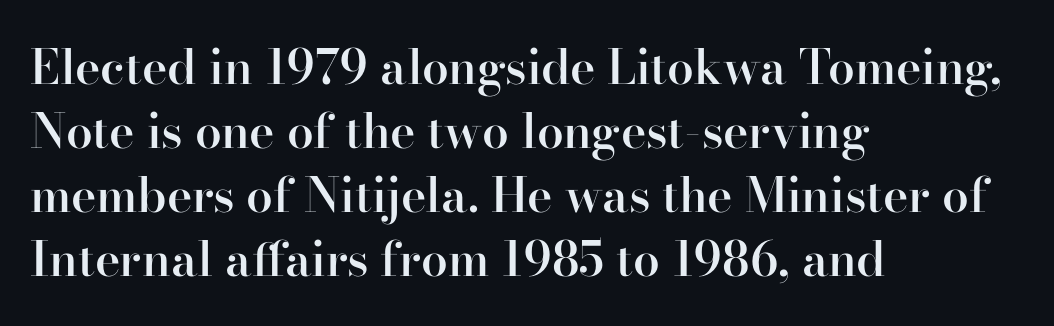
{"serif": "yes", "italic": "no", "bold": "semi", "weight": "semibold", "width": "normal", "stroke_contrast": "high", "x_height": "small", "monospaced": "no", "underline": "no", "align": "left", "line_spacing": "normal", "line_spacing_ratio": 1.33, "letter_spacing": "normal", "letter_spacing_em": 0.0, "glyph_px": 48}
